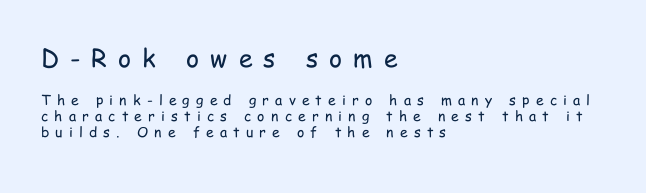
The strokes are not fattened; the text isn't bold. Reading down the block, your eye returns to a fixed left position each line. The type is letterspaced generously, with wide tracking. Check under the words: just untouched page. Size contrast runs from large at the top to small at the bottom. This is roman type, the default non-slanted kind.
